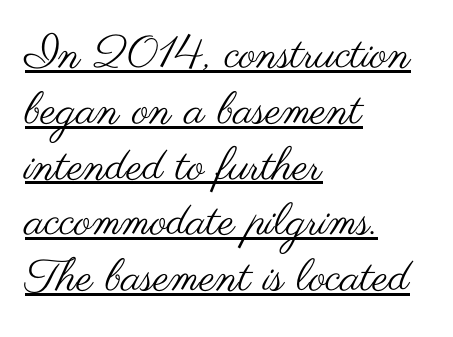
Line starts are locked; line ends wander. The gaps between neighbouring characters are ordinary and unremarkable. A typographer would call this underscored text. Is this a fixed-width face? No — the glyphs have proportional, varying widths.
